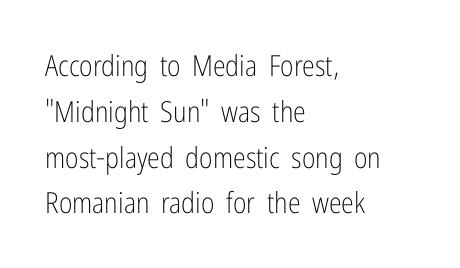
{"serif": "no", "italic": "no", "bold": "no", "weight": "light", "width": "condensed", "stroke_contrast": "low", "x_height": "medium", "monospaced": "no", "underline": "no", "align": "left", "line_spacing": "normal", "line_spacing_ratio": 1.58, "letter_spacing": "normal", "letter_spacing_em": 0.0, "glyph_px": 29}
